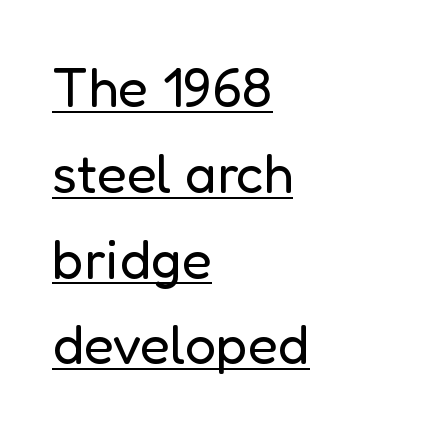
Do the characters align in a grid? No, the font is proportional. All the whitespace from short lines collects on the right. A normal amount of white space separates one row of letters from the next. This is sans-serif lettering, the kind often seen on screens and signage.
